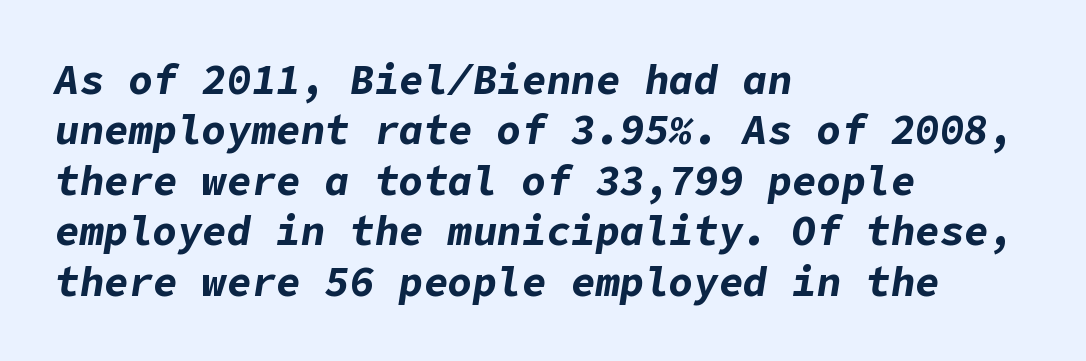
Q: Is the text bold? A: Yes.
Q: Is the text italic (slanted)? A: Yes, it leans right by about 9 degrees.
Q: Is the text underlined? A: No.
Q: How is the paragraph aligned? A: Left-aligned.
Q: Is the spacing between letters normal or unusually wide? A: Normal.
Q: Width (condensed, normal, or wide)? A: Normal.
Q: Stroke contrast? A: Low.
Q: x-height? A: Medium.
